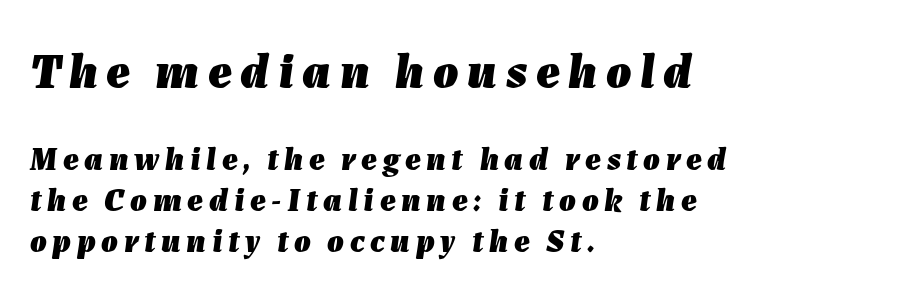
Q: Is the text bold? A: Yes.
Q: Is the text italic (slanted)? A: Yes, it leans right by about 7 degrees.
Q: Is the text underlined? A: No.
Q: How is the paragraph aligned? A: Left-aligned.
Q: Which block of text is set in a larger size, the first (top) or the second (bottom)? A: The first (top) one.
Q: Width (condensed, normal, or wide)? A: Normal.
Q: Stroke contrast? A: Low.
Q: x-height? A: Medium.
Q: Monospaced? A: No.
